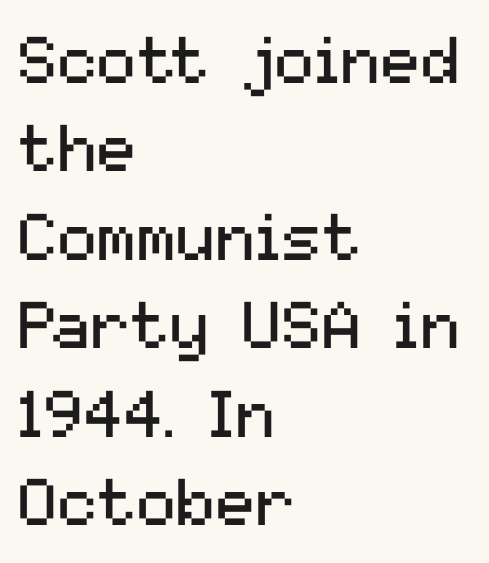
Q: Is the text bold? A: No.
Q: Is the text italic (slanted)? A: No, it is upright.
Q: Is the typeface a serif or a sans-serif typeface? A: Sans-serif.
Q: Is the text underlined? A: No.
Q: How is the paragraph aligned? A: Left-aligned.
Q: Is the spacing between letters normal or unusually wide? A: Normal.
Q: Is the spacing between lines tight, normal or loose? A: Normal.
Q: Width (condensed, normal, or wide)? A: Normal.
Q: Stroke contrast? A: Medium.
Q: x-height? A: Medium.
Q: Monospaced? A: No.
